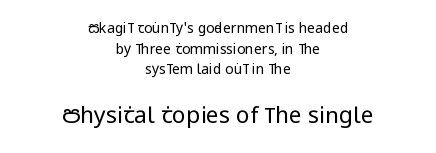
Q: Is the text bold? A: No.
Q: Is the text italic (slanted)? A: No, it is upright.
Q: Is the text underlined? A: No.
Q: How is the paragraph aligned? A: Centered.
Q: Is the spacing between letters normal or unusually wide? A: Normal.
Q: Is the spacing between lines tight, normal or loose? A: Normal.
Q: Which block of text is set in a larger size, the first (top) or the second (bottom)? A: The second (bottom) one.
